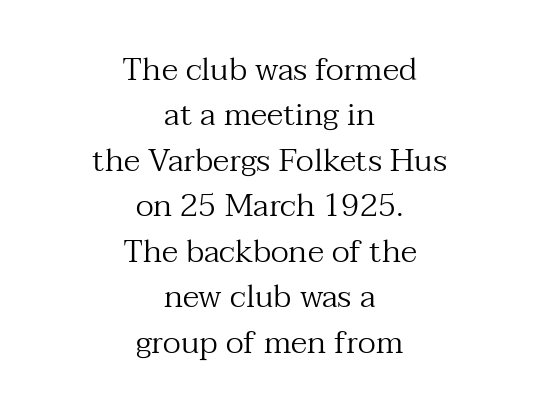
Q: Is the text bold? A: No.
Q: Is the text italic (slanted)? A: No, it is upright.
Q: Is the typeface a serif or a sans-serif typeface? A: Serif.
Q: Is the text underlined? A: No.
Q: How is the paragraph aligned? A: Centered.
Q: Is the spacing between letters normal or unusually wide? A: Normal.
Q: Is the spacing between lines tight, normal or loose? A: Normal.
Q: Width (condensed, normal, or wide)? A: Normal.
Q: Stroke contrast? A: Medium.
Q: x-height? A: Medium.
Q: Monospaced? A: No.
